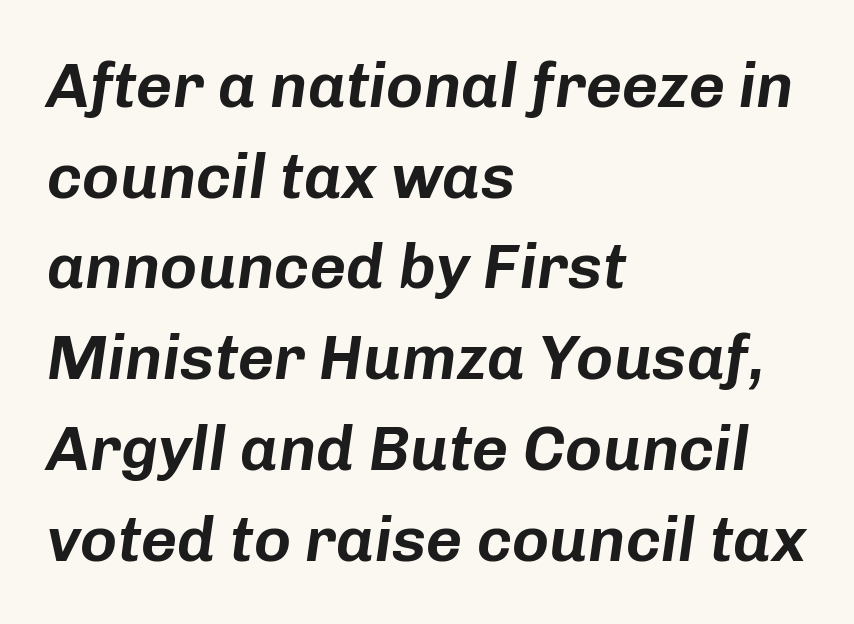
Typeset ragged right — the left edge is the straight one. Tracking here is standard; glyphs follow each other at the usual distance. Is this a fixed-width face? No — the glyphs have proportional, varying widths. Looking at the ascenders, they clearly lean.
